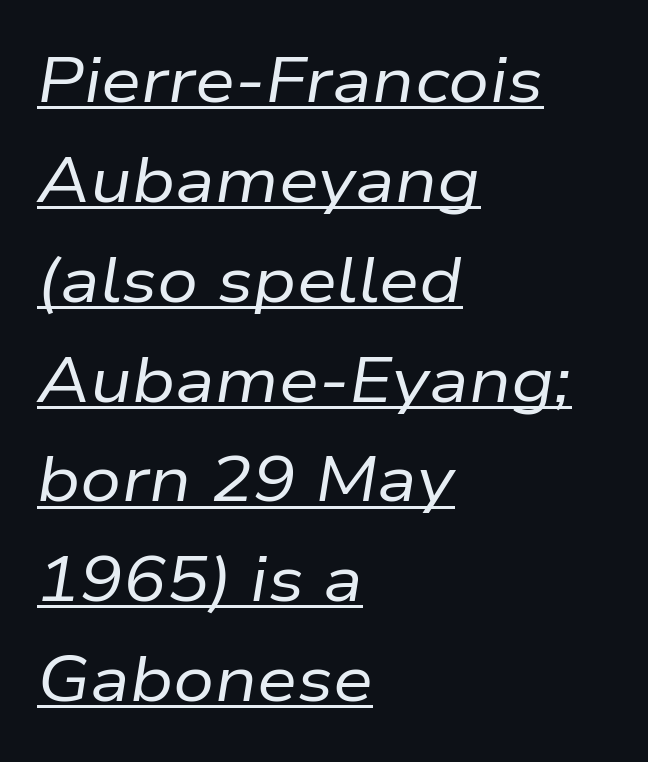
Spacing verdict: proportional, widths tailored to each character. There's an unmistakable incline to the writing here. The horizontal fit of the characters is conventional and even. Unbolded letterforms with no extra heft.
